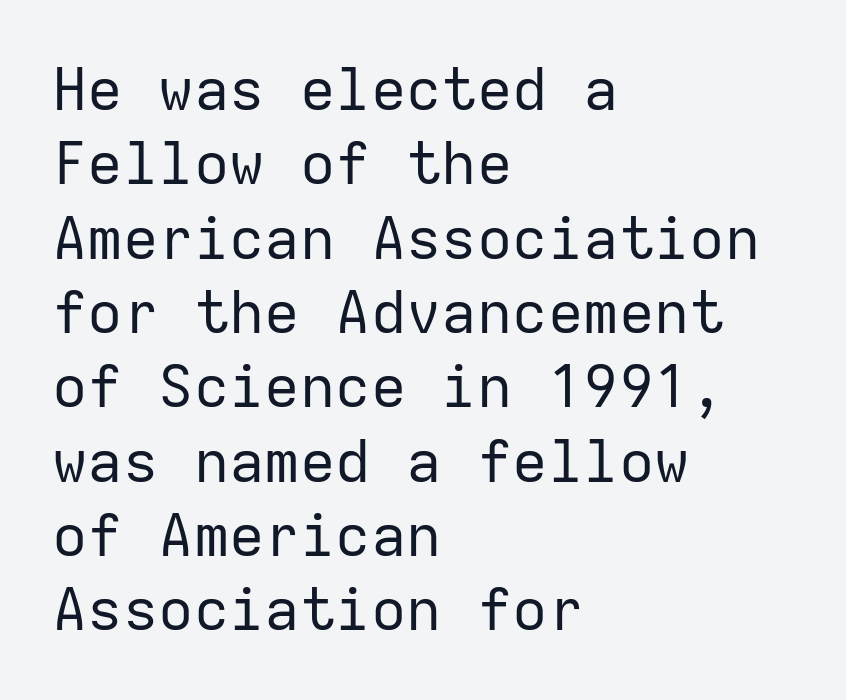
Stroke terminals: plain, sans-serif. The face used here is rendered with its standard letterfit. The letters march in equal steps, a hallmark of fixed-pitch type. In terms of leading, this rendering sits right in the middle. The zone under the glyphs is completely vacant. All the whitespace from short lines collects on the right.
